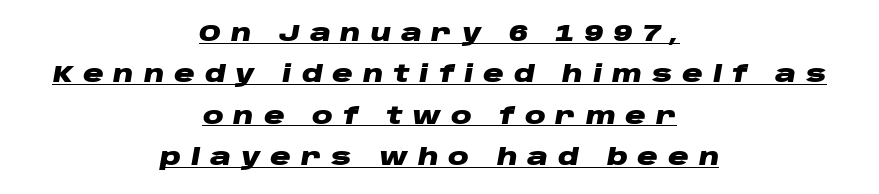
Slanted lettering throughout. The text block is weighted toward neither margin, spreading evenly from the middle. Notice how a bar underscores the lettering throughout. Look at the stroke-to-counter ratio: heavy, a bold. Is the letter spacing exaggerated? Yes — the characters are pushed far apart.
